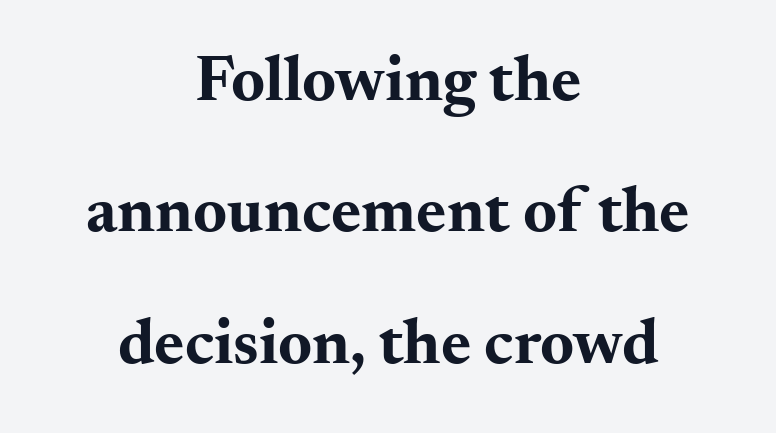
The image shows 65 px bold, wide serif type, upright; set centered, loose line spacing (2.02x), normal letter spacing, not underlined; medium stroke contrast and a small x-height.
